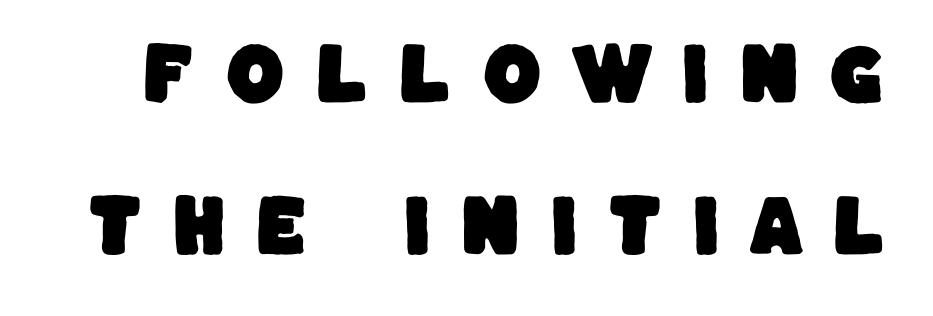
Q: Is the typeface a serif or a sans-serif typeface? A: Sans-serif.
Q: Is the text underlined? A: No.
Q: Is the spacing between letters normal or unusually wide? A: Unusually wide.
Q: Is the spacing between lines tight, normal or loose? A: Loose.
Q: Width (condensed, normal, or wide)? A: Normal.
Q: Stroke contrast? A: Low.
Q: x-height? A: Large.
Q: Monospaced? A: No.
